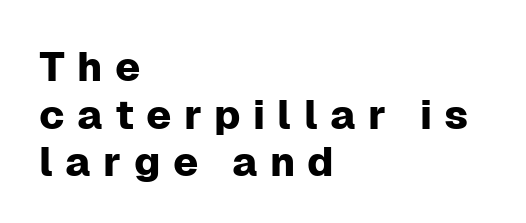
{"serif": "no", "italic": "no", "width": "normal", "stroke_contrast": "low", "x_height": "medium", "monospaced": "no", "underline": "no", "align": "left", "line_spacing_ratio": 1.16, "letter_spacing": "wide", "letter_spacing_em": 0.3, "glyph_px": 41}
